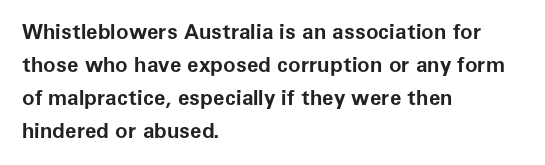
The image shows 21 px bold type, upright; set left-aligned, normal line spacing (1.57x), normal letter spacing, not underlined.
